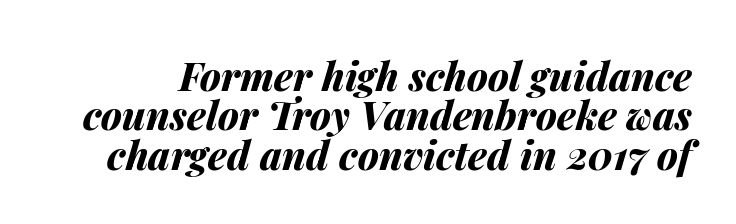
The image shows 39 px bold type, italic (leaning right); set tight line spacing (1.01x), normal letter spacing, not underlined; medium stroke contrast and a medium x-height.
